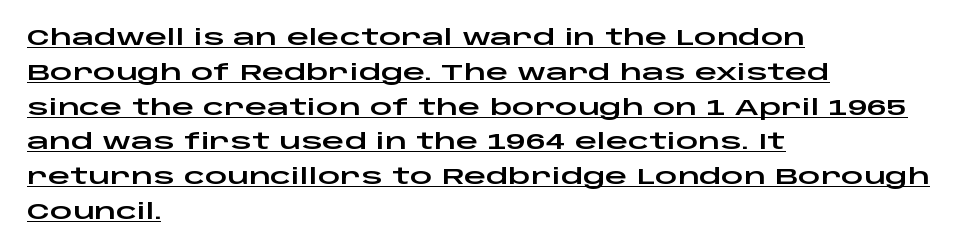
Q: Is the text italic (slanted)? A: No, it is upright.
Q: Is the text underlined? A: Yes.
Q: How is the paragraph aligned? A: Left-aligned.
Q: Is the spacing between letters normal or unusually wide? A: Normal.
Q: Is the spacing between lines tight, normal or loose? A: Normal.
